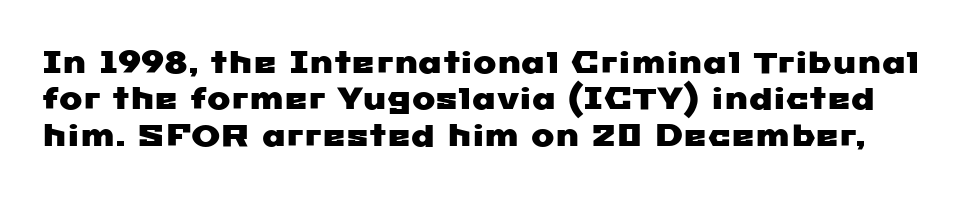
Q: Is the typeface a serif or a sans-serif typeface? A: Sans-serif.
Q: Is the text underlined? A: No.
Q: Is the spacing between letters normal or unusually wide? A: Normal.
Q: Width (condensed, normal, or wide)? A: Wide.
Q: Stroke contrast? A: Low.
Q: x-height? A: Medium.
Q: Monospaced? A: No.
